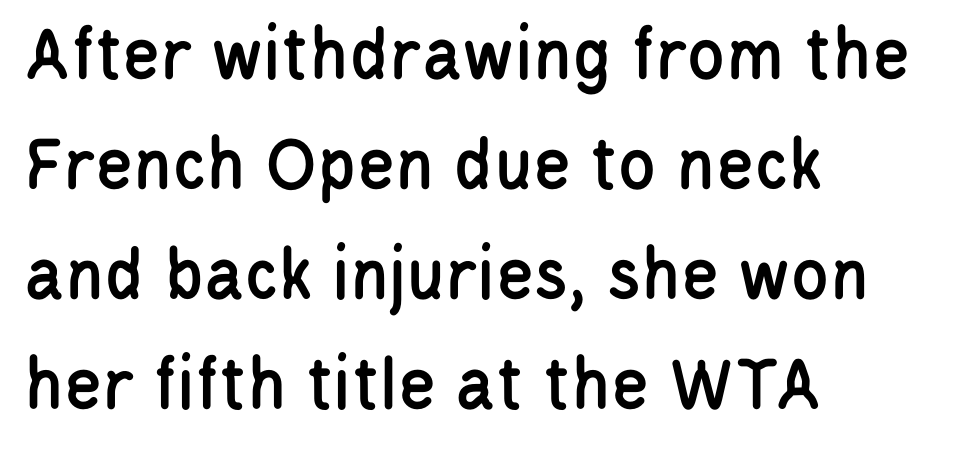
The image shows 78 px condensed sans-serif type, upright; set left-aligned, normal line spacing (1.41x), normal letter spacing, not underlined; low stroke contrast and a large x-height.
